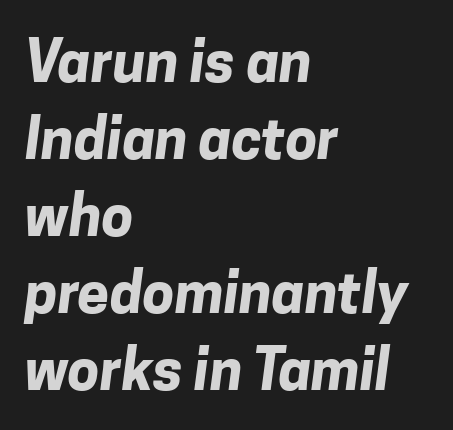
The image shows 57 px bold sans-serif type; set left-aligned, normal line spacing (1.35x), normal letter spacing, not underlined; low stroke contrast and a medium x-height.
